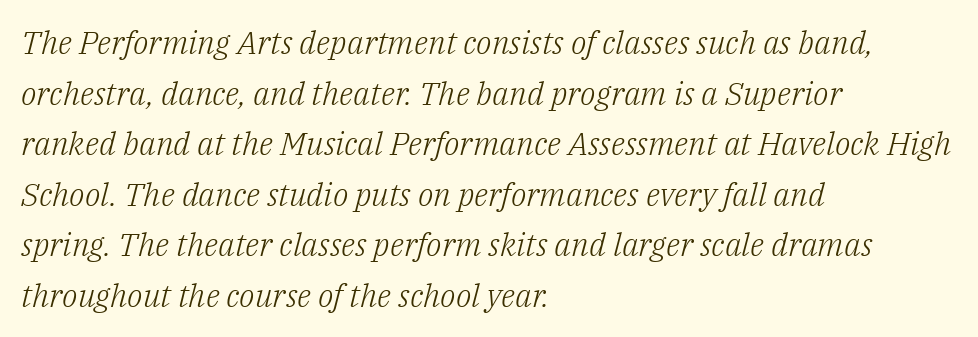
The image shows 32 px light serif type, italic (leaning right); set left-aligned, normal line spacing (1.58x), normal letter spacing, not underlined; low stroke contrast and a medium x-height.
